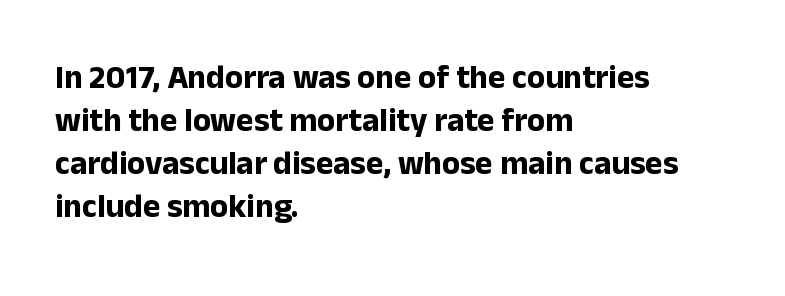
The image shows 33 px bold sans-serif type, upright; set left-aligned, normal line spacing (1.3x), normal letter spacing, not underlined; low stroke contrast and a medium x-height.
